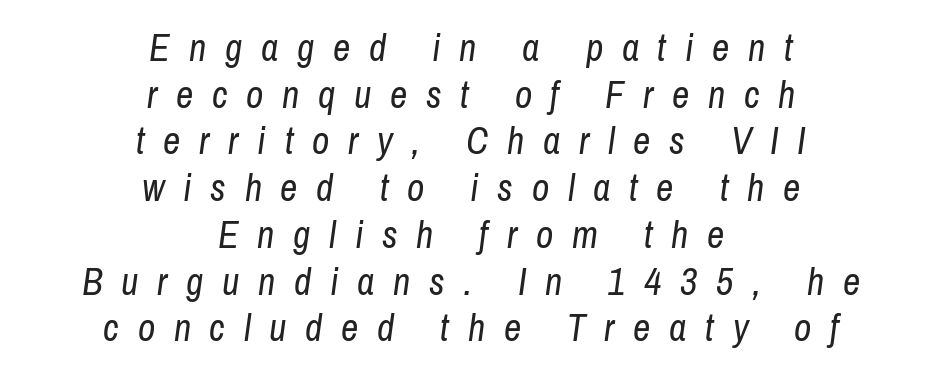
The image shows 38 px regular-weight, condensed type, italic (leaning right); set centered, line spacing 1.23x, unusually wide letter spacing (+0.49 em), not underlined; low stroke contrast and a medium x-height.
